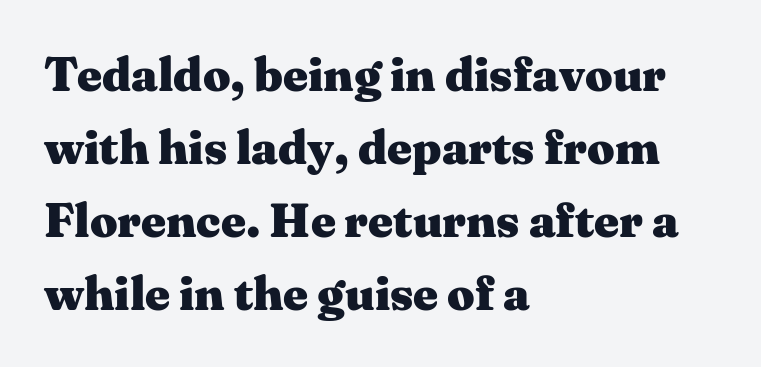
Q: Is the text bold? A: Yes.
Q: Is the text italic (slanted)? A: No, it is upright.
Q: Is the typeface a serif or a sans-serif typeface? A: Serif.
Q: Is the text underlined? A: No.
Q: How is the paragraph aligned? A: Left-aligned.
Q: Is the spacing between letters normal or unusually wide? A: Normal.
Q: Is the spacing between lines tight, normal or loose? A: Normal.
Q: Width (condensed, normal, or wide)? A: Wide.
Q: Stroke contrast? A: Medium.
Q: x-height? A: Medium.
Q: Monospaced? A: No.
